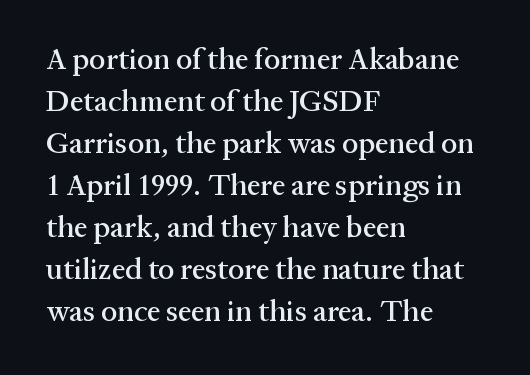
{"serif": "yes", "italic": "no", "width": "normal", "stroke_contrast": "medium", "x_height": "medium", "monospaced": "no", "underline": "no", "align": "left", "line_spacing": "normal", "line_spacing_ratio": 1.4, "letter_spacing": "normal", "letter_spacing_em": 0.0, "glyph_px": 30}
